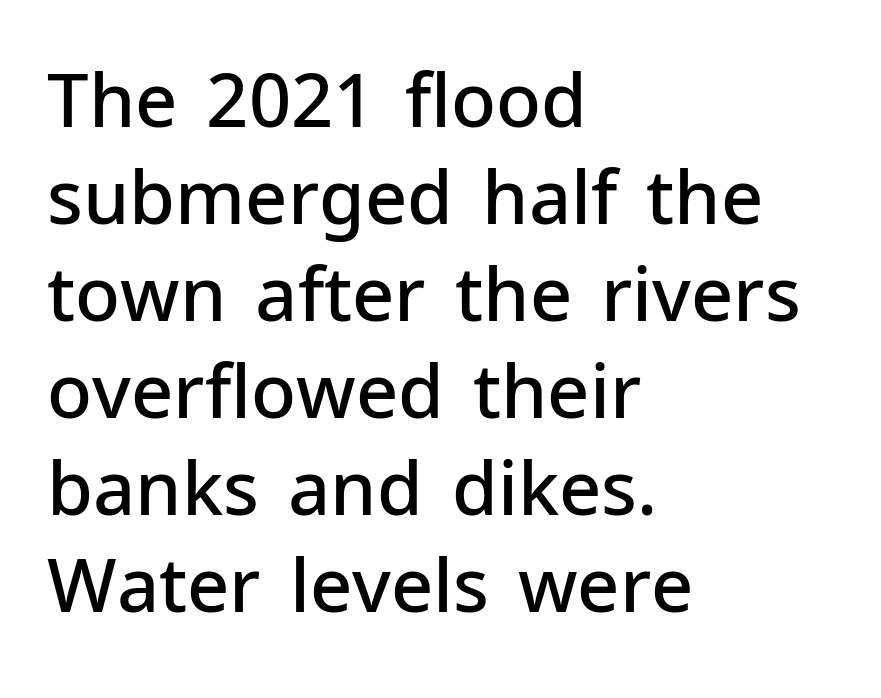
The letters are semibold — heavier than regular but short of a full bold. The characters display no serif detailing; their extremities are plain. Just letters on the line, the space beneath them empty. Notice how the passage keeps a crisp vertical edge on the left only. The designer left line spacing at the default.
